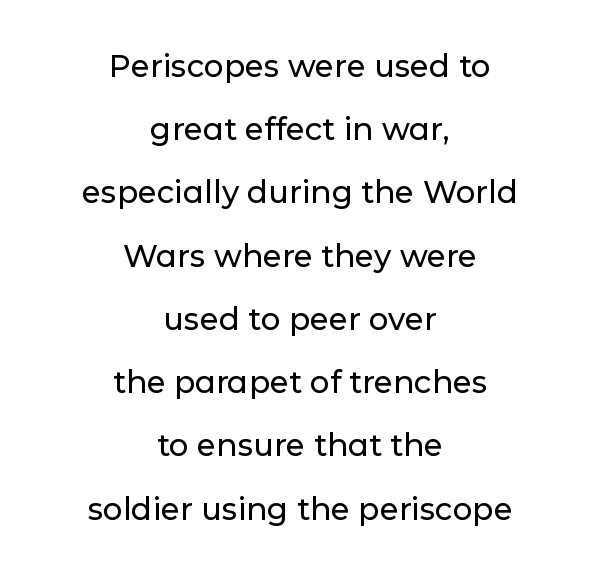
Q: Is the text italic (slanted)? A: No, it is upright.
Q: Is the typeface a serif or a sans-serif typeface? A: Sans-serif.
Q: Is the text underlined? A: No.
Q: How is the paragraph aligned? A: Centered.
Q: Is the spacing between letters normal or unusually wide? A: Normal.
Q: Is the spacing between lines tight, normal or loose? A: Loose.
Q: Width (condensed, normal, or wide)? A: Normal.
Q: Stroke contrast? A: Low.
Q: x-height? A: Medium.
Q: Monospaced? A: No.
